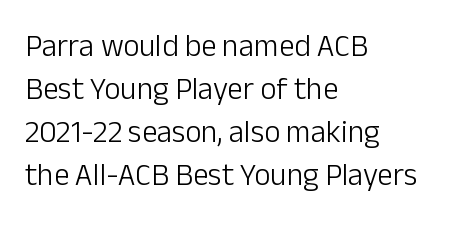
Q: Is the text bold? A: No.
Q: Is the text italic (slanted)? A: No, it is upright.
Q: Is the typeface a serif or a sans-serif typeface? A: Sans-serif.
Q: Is the text underlined? A: No.
Q: How is the paragraph aligned? A: Left-aligned.
Q: Is the spacing between letters normal or unusually wide? A: Normal.
Q: Is the spacing between lines tight, normal or loose? A: Normal.
Q: Width (condensed, normal, or wide)? A: Normal.
Q: Stroke contrast? A: Low.
Q: x-height? A: Medium.
Q: Monospaced? A: No.
